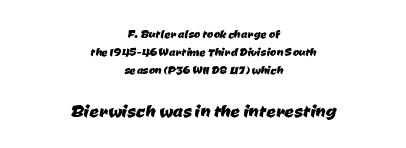
The image shows 23 px text type; set centered, line spacing 1.21x, normal letter spacing, not underlined; the second (bottom) block is 1.53x larger.
